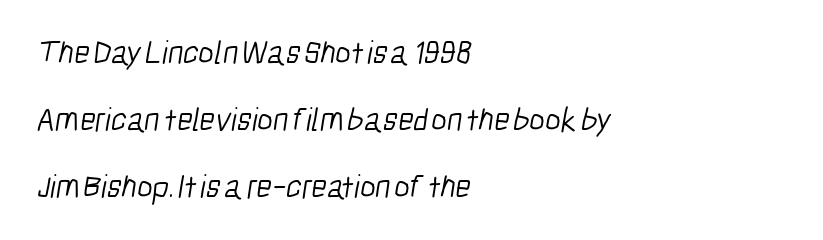
Grotesque or geometric, the face here clearly has no serifs. The typesetting does not lean heavy: it is not bold. The passage shown is typed in a proportional face where columns would drift. Honestly, the letter spacing is just normal — you wouldn't notice it. Descender tails drop into unmarked territory.
